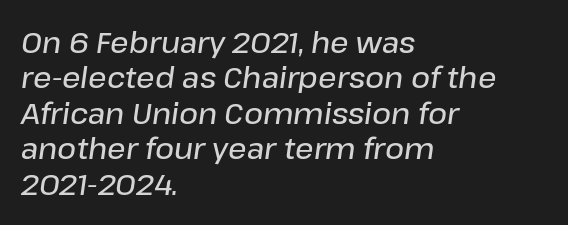
Q: Is the text bold? A: Semi-bold.
Q: Is the text italic (slanted)? A: Yes, it leans right by about 8 degrees.
Q: Is the text underlined? A: No.
Q: How is the paragraph aligned? A: Left-aligned.
Q: Is the spacing between letters normal or unusually wide? A: Normal.
Q: Width (condensed, normal, or wide)? A: Normal.
Q: Stroke contrast? A: Low.
Q: x-height? A: Medium.
Q: Monospaced? A: No.
